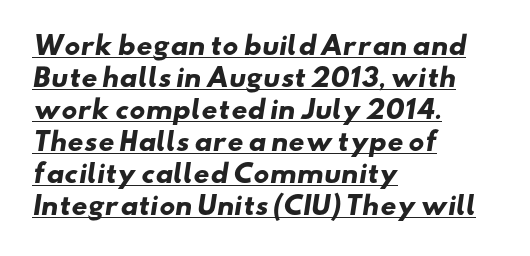
The image shows 25 px bold type; set left-aligned, normal line spacing (1.28x), normal letter spacing, underlined.
